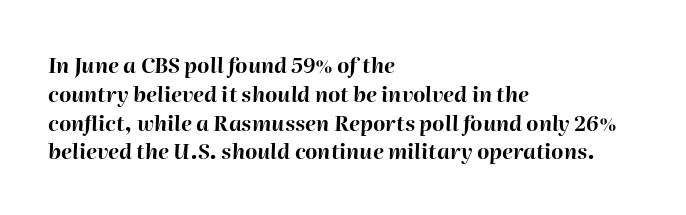
These lines keep a tight, regular rhythm from letter to letter. Alignment: flush left. Slant detected: the letters are inclined. Whoever set this chose a conventional vertical rhythm. The strip under each line holds only bare page.
